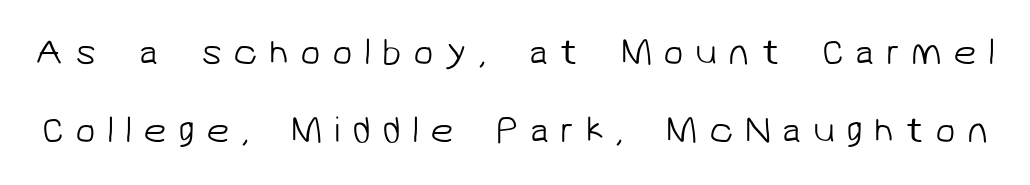
{"serif": "no", "bold": "no", "weight": "light", "width": "normal", "stroke_contrast": "low", "x_height": "medium", "monospaced": "no", "underline": "no", "line_spacing": "loose", "line_spacing_ratio": 2.12, "letter_spacing": "wide", "letter_spacing_em": 0.31, "glyph_px": 37}
